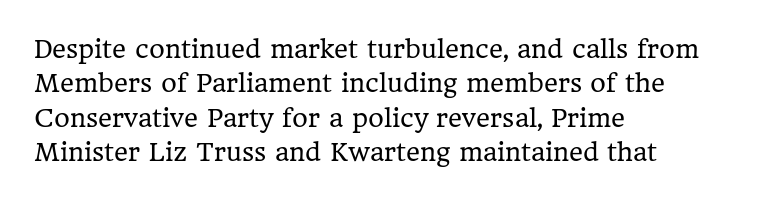
Q: Is the text bold? A: No.
Q: Is the text italic (slanted)? A: No, it is upright.
Q: Is the text underlined? A: No.
Q: How is the paragraph aligned? A: Left-aligned.
Q: Is the spacing between letters normal or unusually wide? A: Normal.
Q: Is the spacing between lines tight, normal or loose? A: Normal.
